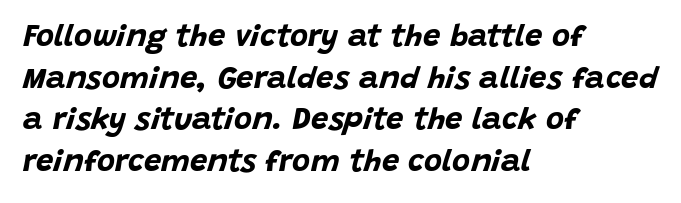
The image shows 31 px bold type, italic (leaning right); set left-aligned, normal line spacing (1.34x), normal letter spacing, not underlined; low stroke contrast and a large x-height.
